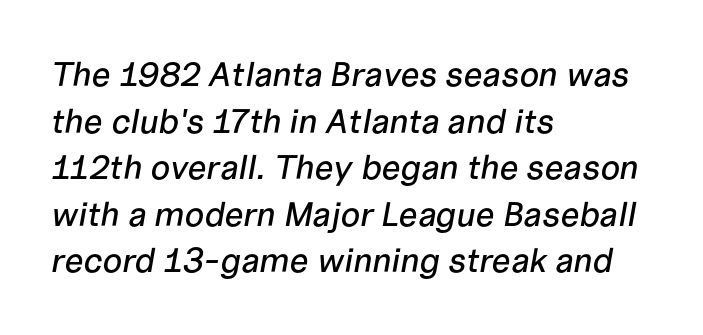
Compared with typical paragraphs, the rows here are spaced about the same. Short note: letters normally spaced. Leftover space on each line is placed entirely after the last word. Varying glyph widths throughout — classic text-font behaviour.
